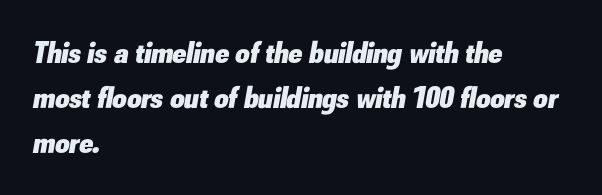
{"italic": "yes", "lean": "right", "slant_degrees": 10, "bold": "yes", "weight": "heavy", "width": "normal", "stroke_contrast": "low", "x_height": "small", "monospaced": "no", "underline": "no", "align": "left", "line_spacing": "normal", "line_spacing_ratio": 1.45, "letter_spacing": "normal", "letter_spacing_em": 0.0, "glyph_px": 31}
